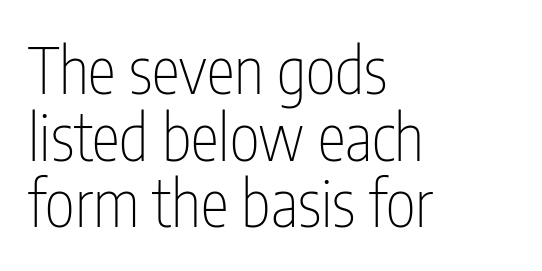
Q: Is the text bold? A: No.
Q: Is the text italic (slanted)? A: No, it is upright.
Q: Is the typeface a serif or a sans-serif typeface? A: Sans-serif.
Q: Is the text underlined? A: No.
Q: How is the paragraph aligned? A: Left-aligned.
Q: Is the spacing between letters normal or unusually wide? A: Normal.
Q: Is the spacing between lines tight, normal or loose? A: Tight.
Q: Width (condensed, normal, or wide)? A: Condensed.
Q: Stroke contrast? A: Low.
Q: x-height? A: Medium.
Q: Monospaced? A: No.
